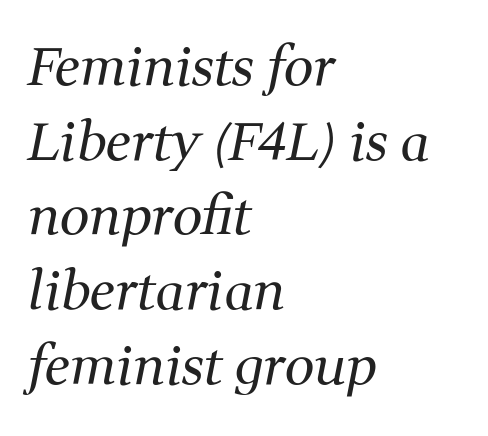
The typeface chosen for these lines features serifs. How are the letters spaced? Ordinarily, with no added tracking. Line beginnings align vertically; line endings do not. The passage shown is not bold in any degree. It's the slanting kind of type. Character widths vary here, with narrow letters taking less room than wide ones.
